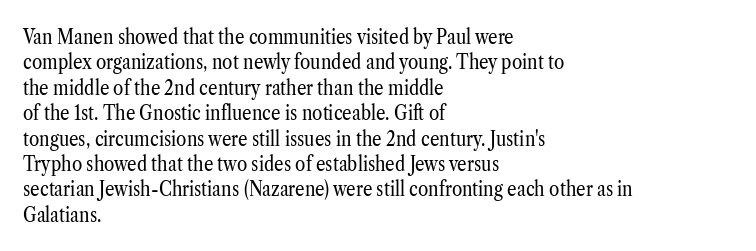
Q: Is the text bold? A: No.
Q: Is the text italic (slanted)? A: No, it is upright.
Q: Is the text underlined? A: No.
Q: How is the paragraph aligned? A: Left-aligned.
Q: Is the spacing between letters normal or unusually wide? A: Normal.
